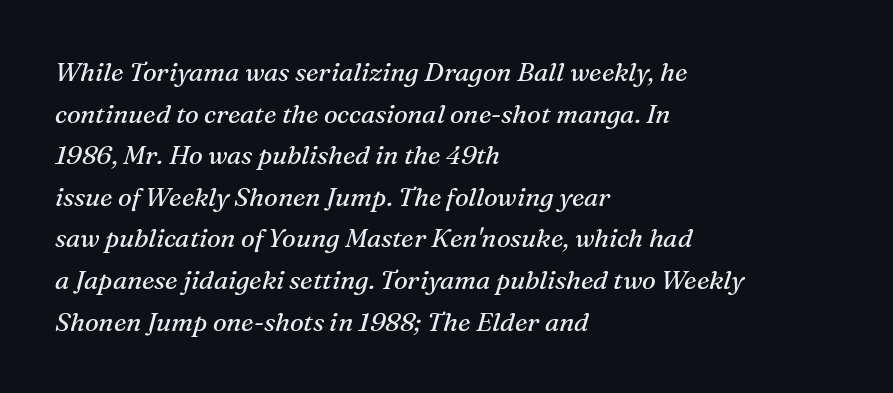
A bare baseline throughout the passage. These glyphs show unthickened strokes, regular width or finer. The ragged edge is on the right, which tells us the setting is flush left. Is there much room between lines? A standard amount, neither cramped nor airy. Observe the lean: these are italic letterforms. What stands out about the letter spacing? Nothing — it is the standard amount.
